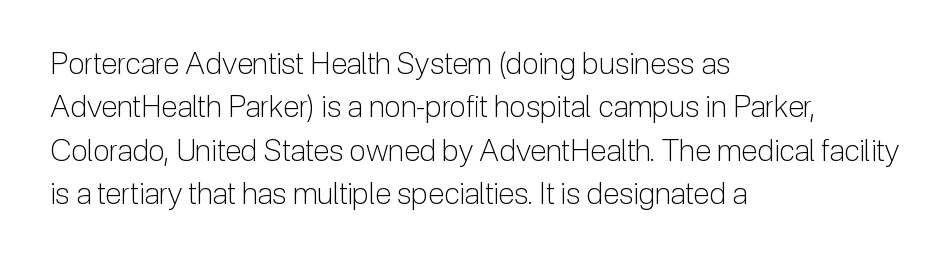
{"serif": "no", "italic": "no", "bold": "no", "weight": "light", "width": "normal", "stroke_contrast": "low", "x_height": "medium", "monospaced": "no", "underline": "no", "align": "left", "line_spacing": "normal", "line_spacing_ratio": 1.45, "letter_spacing": "normal", "letter_spacing_em": 0.0, "glyph_px": 30}
